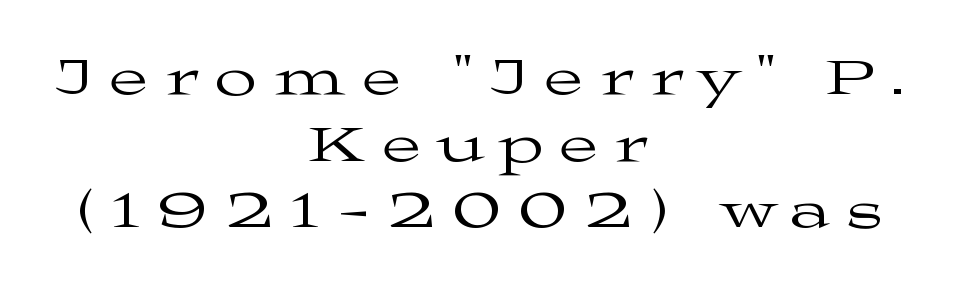
{"serif": "yes", "italic": "no", "bold": "no", "weight": "regular", "width": "wide", "stroke_contrast": "medium", "x_height": "medium", "monospaced": "no", "underline": "no", "align": "center", "line_spacing_ratio": 1.19, "letter_spacing": "wide", "letter_spacing_em": 0.31, "glyph_px": 56}
